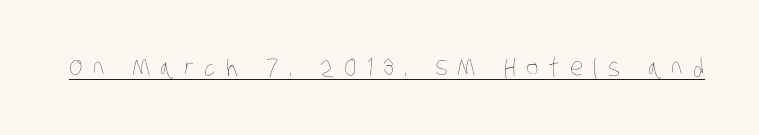
Q: Is the text bold? A: No.
Q: Is the text underlined? A: Yes.
Q: Is the spacing between letters normal or unusually wide? A: Unusually wide.
